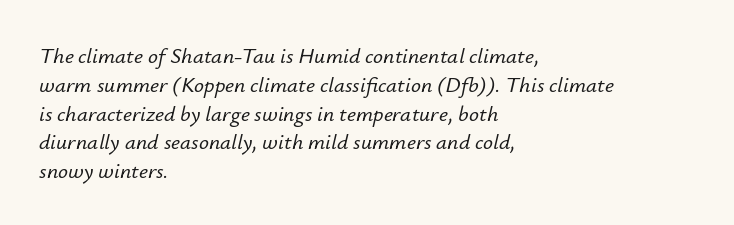
{"italic": "yes", "lean": "right", "slant_degrees": 12, "underline": "no", "align": "left", "line_spacing": "normal", "line_spacing_ratio": 1.31, "letter_spacing": "normal", "letter_spacing_em": 0.0, "glyph_px": 22}
